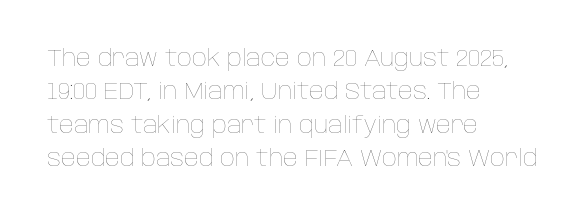
The image shows 23 px text type, upright; set left-aligned, normal line spacing (1.45x), normal letter spacing, not underlined.
